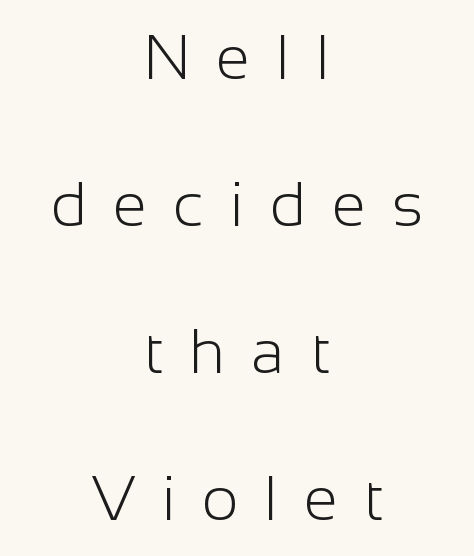
{"serif": "no", "italic": "no", "bold": "no", "weight": "light", "width": "normal", "stroke_contrast": "low", "x_height": "medium", "monospaced": "no", "underline": "no", "align": "center", "line_spacing": "loose", "line_spacing_ratio": 2.37, "letter_spacing": "wide", "letter_spacing_em": 0.42, "glyph_px": 62}
